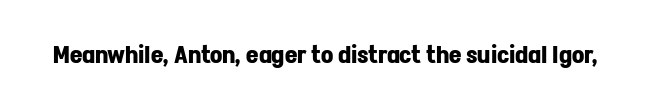
What stands out about the letter spacing? Nothing — it is the standard amount. Upright lettering throughout. Bold? Absolutely — the strokes are thick and heavy. The glyphs are unaccompanied by any horizontal stroke below them.
